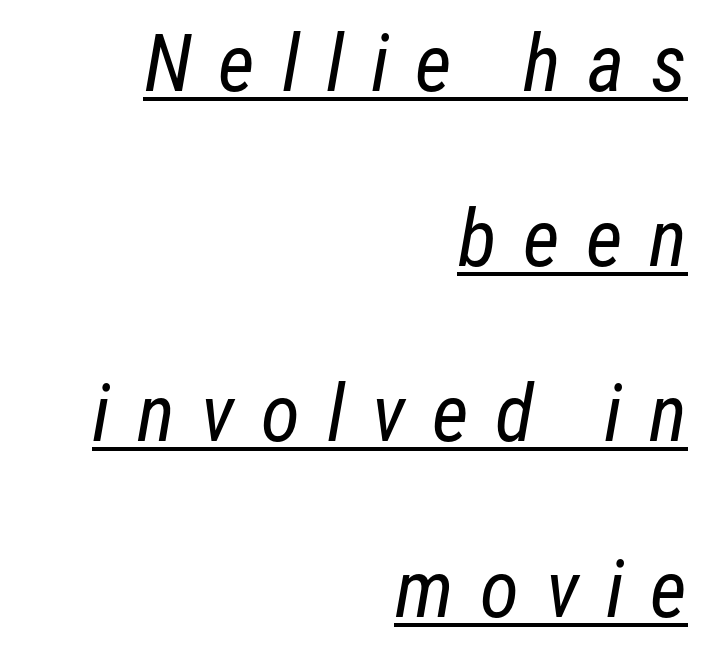
A typesetter would call this proportional, since set widths differ per character. Notice how the passage keeps a crisp vertical edge on the right only. A sans-serif font was chosen for this passage. Beneath each row of characters lies a ruled line. The letters look calm and open, with moderate or lighter stems. What stands out about the letter spacing? Its width — letters are far apart.
